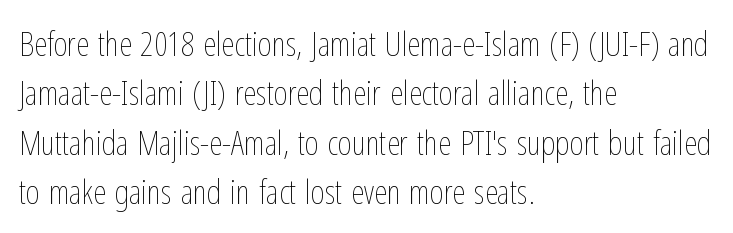
Q: Is the text bold? A: No.
Q: Is the text italic (slanted)? A: No, it is upright.
Q: Is the text underlined? A: No.
Q: How is the paragraph aligned? A: Left-aligned.
Q: Is the spacing between letters normal or unusually wide? A: Normal.
Q: Is the spacing between lines tight, normal or loose? A: Normal.
Q: Width (condensed, normal, or wide)? A: Condensed.
Q: Stroke contrast? A: Low.
Q: x-height? A: Medium.
Q: Monospaced? A: No.
